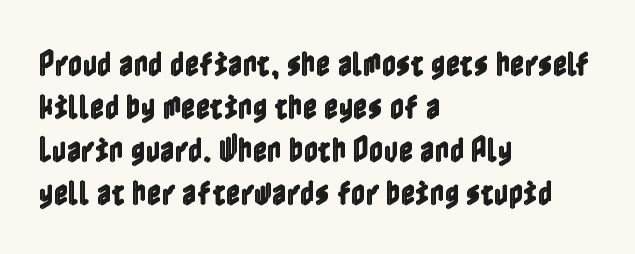
One-word summary of the alignment: left. The rendering keeps characters at their native spacing. The designer left line spacing at the default. Designer's note — italics off, roman on. Lines of text with bare space underneath.
